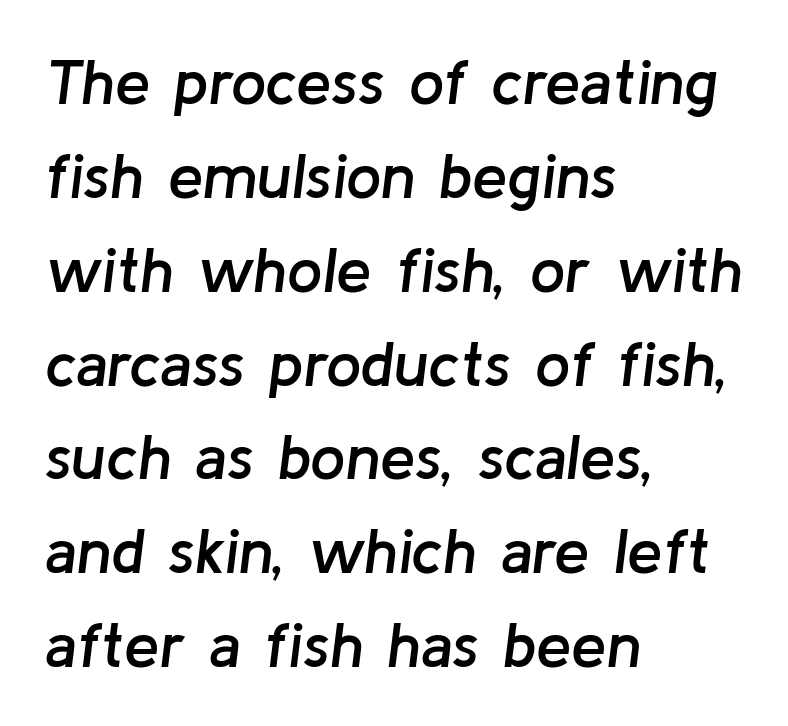
Q: Is the text bold? A: Semi-bold.
Q: Is the text italic (slanted)? A: Yes, it leans right by about 8 degrees.
Q: Is the text underlined? A: No.
Q: How is the paragraph aligned? A: Left-aligned.
Q: Is the spacing between letters normal or unusually wide? A: Normal.
Q: Is the spacing between lines tight, normal or loose? A: Normal.
Q: Width (condensed, normal, or wide)? A: Normal.
Q: Stroke contrast? A: Low.
Q: x-height? A: Medium.
Q: Monospaced? A: No.
